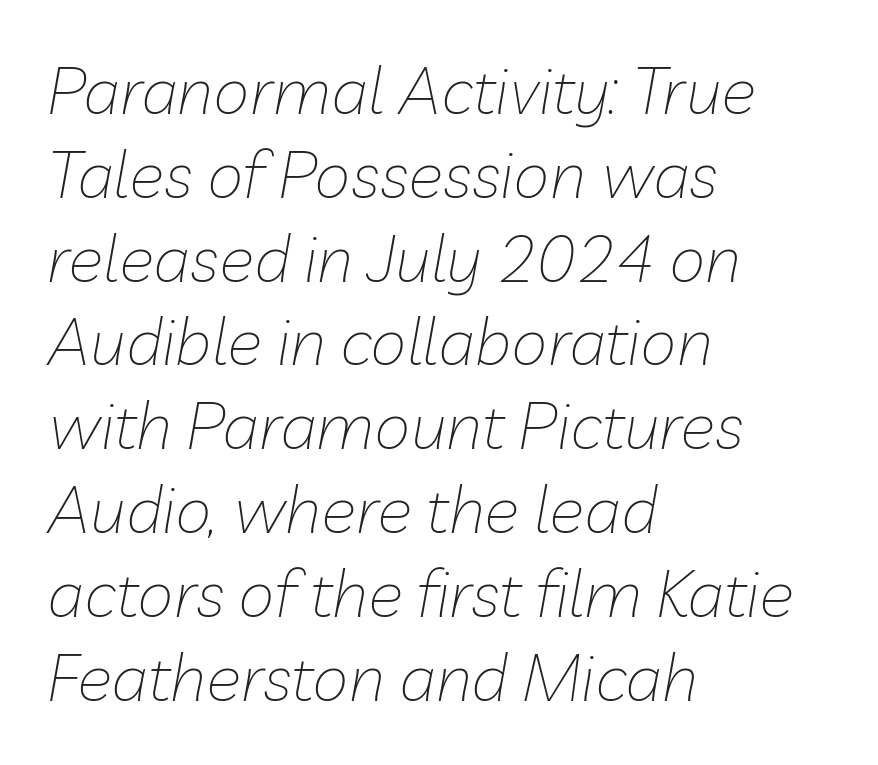
The vertical gap from one line to the next is medium. Think standard paragraph weight, or any step lighter than that. Here the designer chose a conventional face with non-uniform glyph widths. An italicized treatment has been applied to the whole sample.
